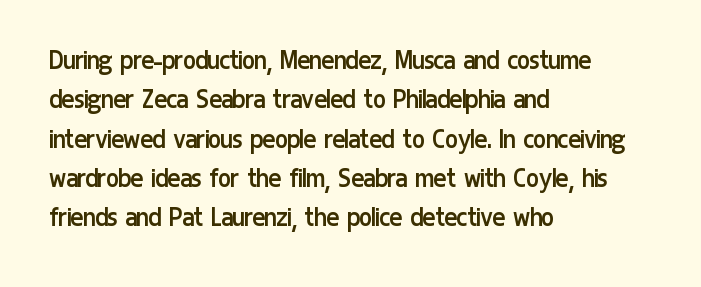
In terms of letterform style, serifs are entirely absent. Is the letter spacing exaggerated? No — it looks like the ordinary default. The lines are quadded left. Does the leading feel generous? No, just average. Descenders hang freely into open space. These lines were composed using upright roman letters.
